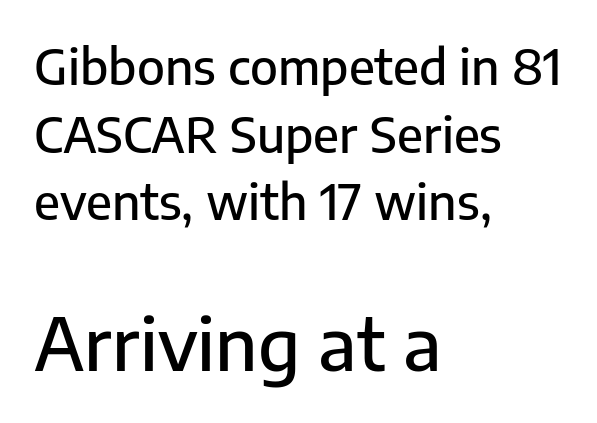
Q: Is the text italic (slanted)? A: No, it is upright.
Q: Is the typeface a serif or a sans-serif typeface? A: Sans-serif.
Q: Is the text underlined? A: No.
Q: How is the paragraph aligned? A: Left-aligned.
Q: Is the spacing between letters normal or unusually wide? A: Normal.
Q: Is the spacing between lines tight, normal or loose? A: Normal.
Q: Which block of text is set in a larger size, the first (top) or the second (bottom)? A: The second (bottom) one.
Q: Width (condensed, normal, or wide)? A: Normal.
Q: Stroke contrast? A: Low.
Q: x-height? A: Medium.
Q: Monospaced? A: No.
